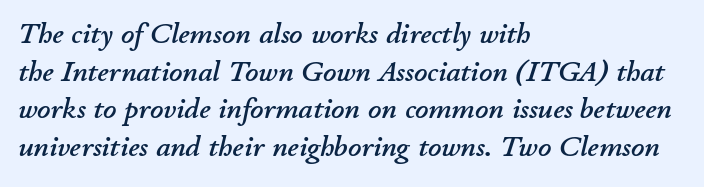
Lines of text with bare space underneath. Slanted lettering throughout. The passage shown is typed in a proportional face where columns would drift. The typesetter chose a ragged-right arrangement here. The lines sit at an ordinary, default distance from one another. Letter spacing: default.
